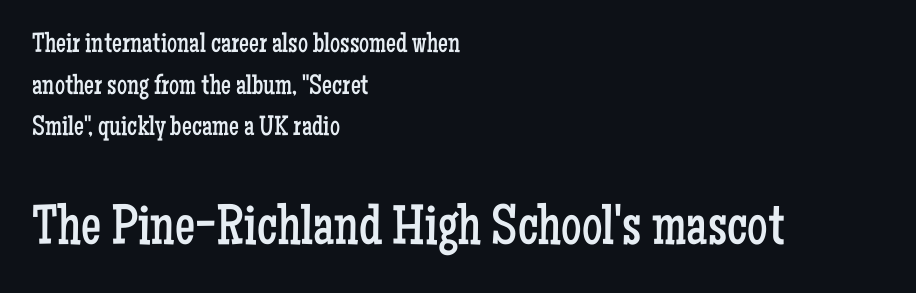
The image shows 57 px regular-weight, condensed serif type, upright; set left-aligned, normal line spacing (1.49x), normal letter spacing, not underlined; the second (bottom) block is 2.04x larger; low stroke contrast and a medium x-height.
